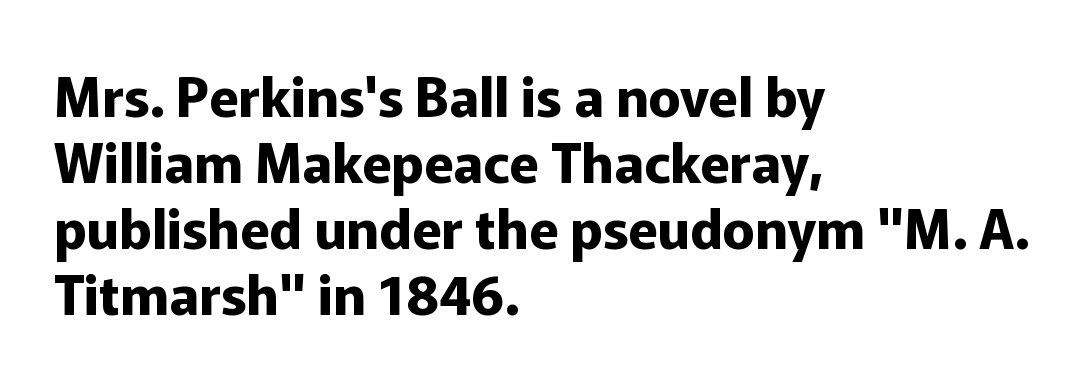
Q: Is the text bold? A: Yes.
Q: Is the text italic (slanted)? A: No, it is upright.
Q: Is the typeface a serif or a sans-serif typeface? A: Sans-serif.
Q: Is the text underlined? A: No.
Q: How is the paragraph aligned? A: Left-aligned.
Q: Is the spacing between letters normal or unusually wide? A: Normal.
Q: Width (condensed, normal, or wide)? A: Normal.
Q: Stroke contrast? A: Low.
Q: x-height? A: Medium.
Q: Monospaced? A: No.
